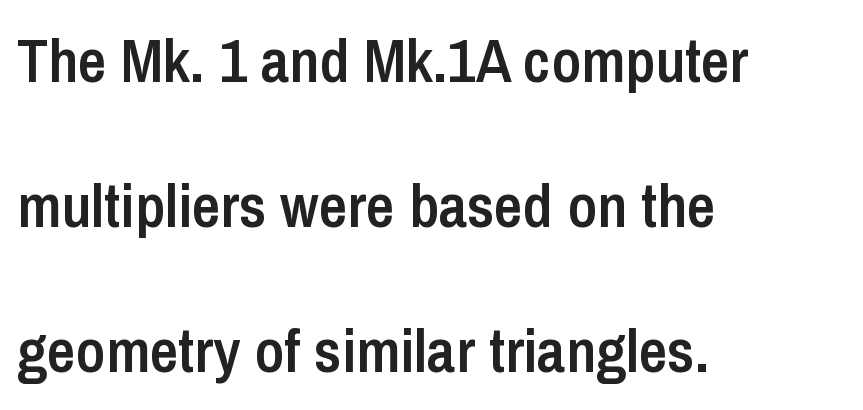
The letters stand straight up with perfectly vertical stems. Stroke terminals: plain, sans-serif. The foot of each line stays bare and open. Horizontal bands of white between lines are thick stripes. Each letter keeps its own natural width here, so spacing adapts to shape.
